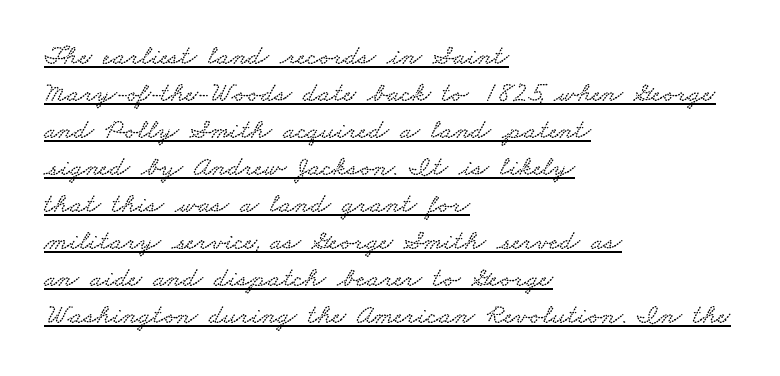
{"serif": "yes", "width": "wide", "stroke_contrast": "low", "x_height": "small", "monospaced": "no", "underline": "yes", "align": "left", "line_spacing": "normal", "line_spacing_ratio": 1.32, "letter_spacing": "normal", "letter_spacing_em": 0.0, "glyph_px": 28}
